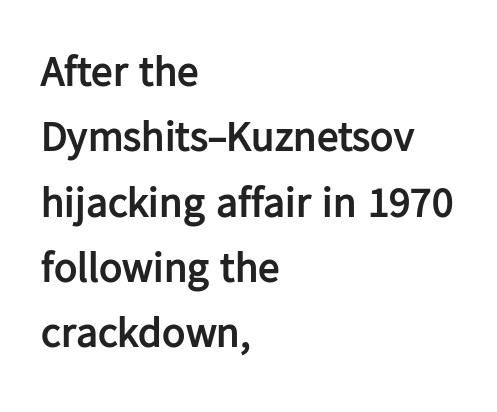
The image shows 43 px semibold sans-serif type, upright; set left-aligned, normal line spacing (1.52x), normal letter spacing, not underlined; low stroke contrast and a medium x-height.
